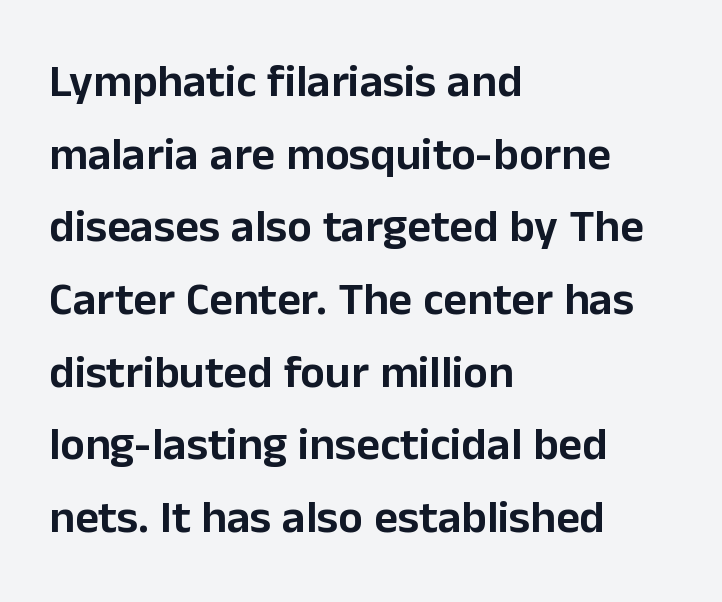
Q: Is the text italic (slanted)? A: No, it is upright.
Q: Is the typeface a serif or a sans-serif typeface? A: Sans-serif.
Q: Is the text underlined? A: No.
Q: How is the paragraph aligned? A: Left-aligned.
Q: Is the spacing between letters normal or unusually wide? A: Normal.
Q: Is the spacing between lines tight, normal or loose? A: Normal.
Q: Width (condensed, normal, or wide)? A: Normal.
Q: Stroke contrast? A: Low.
Q: x-height? A: Medium.
Q: Monospaced? A: No.
